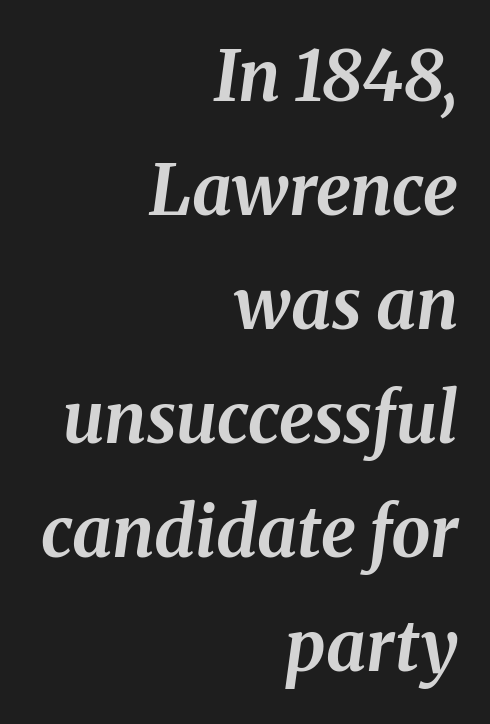
The image shows 70 px bold type, italic (leaning right); set right-aligned, normal line spacing (1.63x), normal letter spacing, not underlined; medium stroke contrast and a medium x-height.
